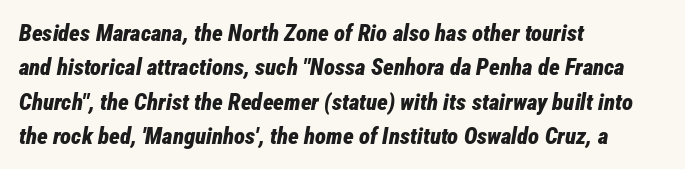
{"italic": "yes", "lean": "right", "slant_degrees": 12, "bold": "yes", "underline": "no", "align": "left", "line_spacing": "normal", "line_spacing_ratio": 1.49, "letter_spacing": "normal", "letter_spacing_em": 0.0, "glyph_px": 23}
